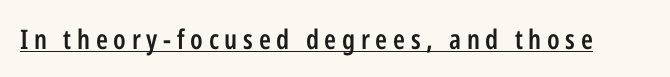
{"italic": "no", "bold": "semi", "underline": "yes", "letter_spacing": "wide", "letter_spacing_em": 0.21, "glyph_px": 27}
